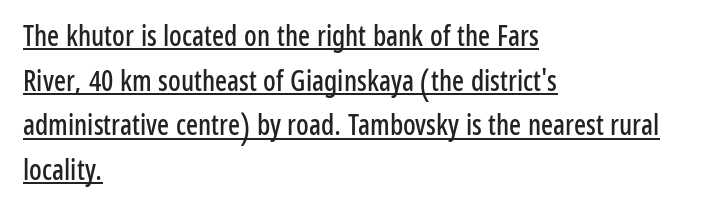
Compared with typical body copy, the letter spacing here is the same. These lines were composed using upright roman letters. Think of a printed novel: that variable character pitch is what you see here. Nothing sits at the stroke ends, so this counts as sans-serif. The typesetter has applied underlining to the passage shown.
